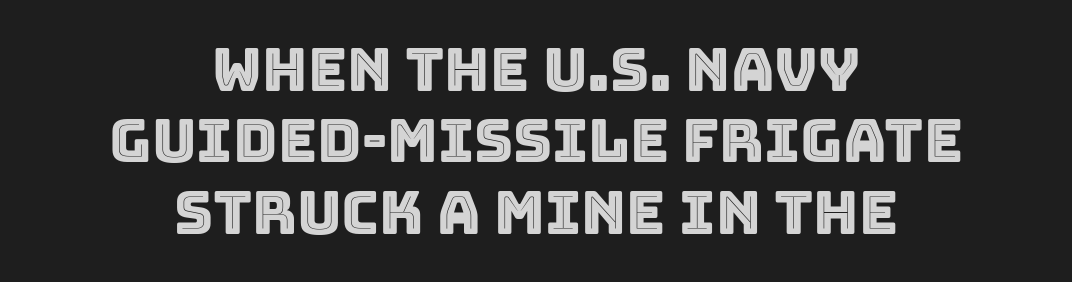
Notice how the stems are strictly vertical — no italics here. You could not count columns in this text — the font is proportionally spaced. Quick note: underline off. No extra tracking has been applied to these lines. Casual observation: everything's sitting right in the middle.
